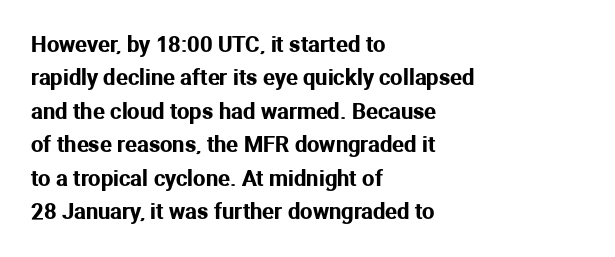
Regarding leading, the lines here are spaced in the standard way. The typography opts for an upright posture over an oblique one. Caption: multi-line text, flush left, ragged right. Nothing unusual about the tracking: characters are spaced as the font intends.
